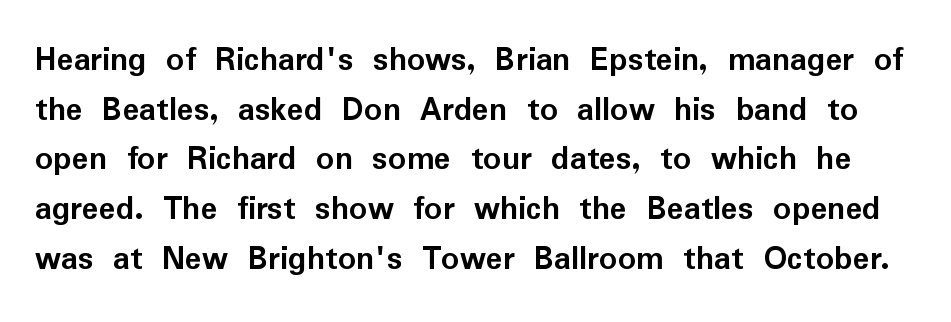
Every character sits straight up, as roman type does. Glyph-to-glyph distance matches everyday printed text. Font category for this specimen: sans-serif. What's the leading like? Ordinary, nothing unusual.
